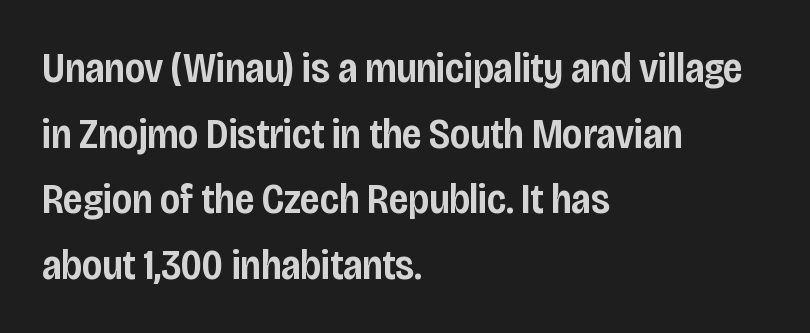
The image shows 42 px semibold, condensed sans-serif type, upright; set left-aligned, normal line spacing (1.56x), normal letter spacing, not underlined; low stroke contrast and a large x-height.
